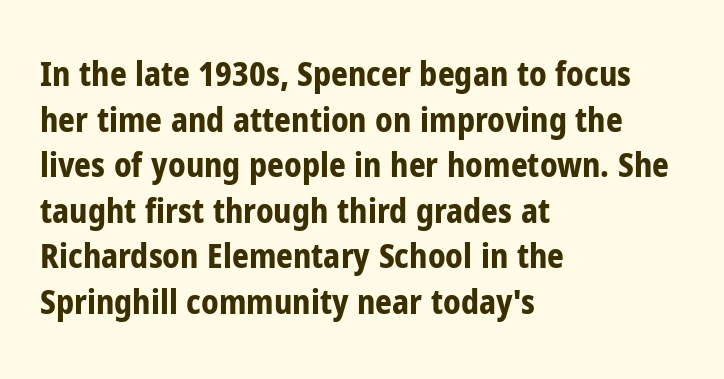
The image shows 33 px bold, condensed sans-serif type, upright; set left-aligned, normal line spacing (1.38x), normal letter spacing, not underlined; low stroke contrast and a medium x-height.
